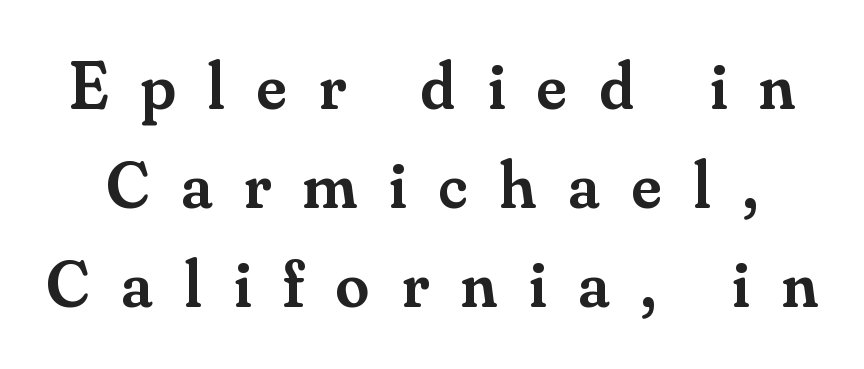
Q: Is the text bold? A: Semi-bold.
Q: Is the text italic (slanted)? A: No, it is upright.
Q: Is the typeface a serif or a sans-serif typeface? A: Serif.
Q: Is the text underlined? A: No.
Q: Is the spacing between letters normal or unusually wide? A: Unusually wide.
Q: Is the spacing between lines tight, normal or loose? A: Normal.
Q: Width (condensed, normal, or wide)? A: Normal.
Q: Stroke contrast? A: Medium.
Q: x-height? A: Small.
Q: Monospaced? A: No.
